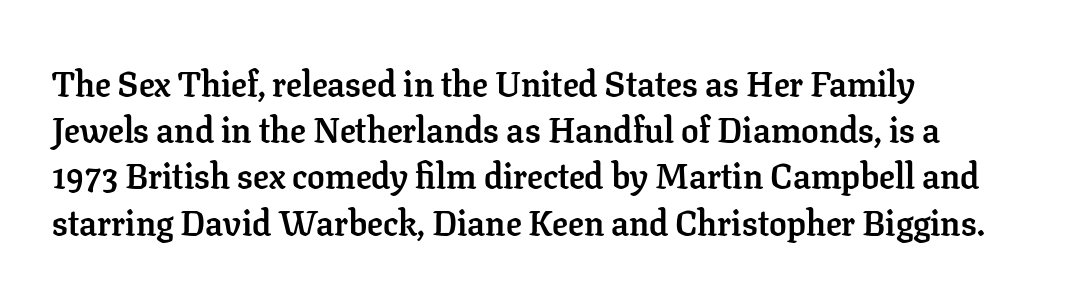
In terms of letterspacing, this is plain default setting. The rendering anchors every line to the left-hand side. Every character sits straight up, as roman type does. On the weight axis this lands at bold, roughly 700. No word sits above an underline.
